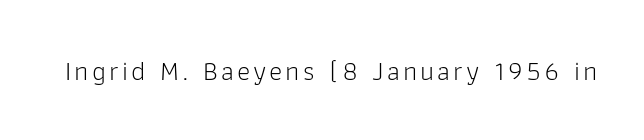
I'd call this a sans setting — the letters go barefoot. The weight would be labelled regular, book, light, or lighter still. The lettering stays uniformly vertical, giving the passage a roman look. Descenders hang freely into open space. Proportional: the letters do not fall into vertical columns.
